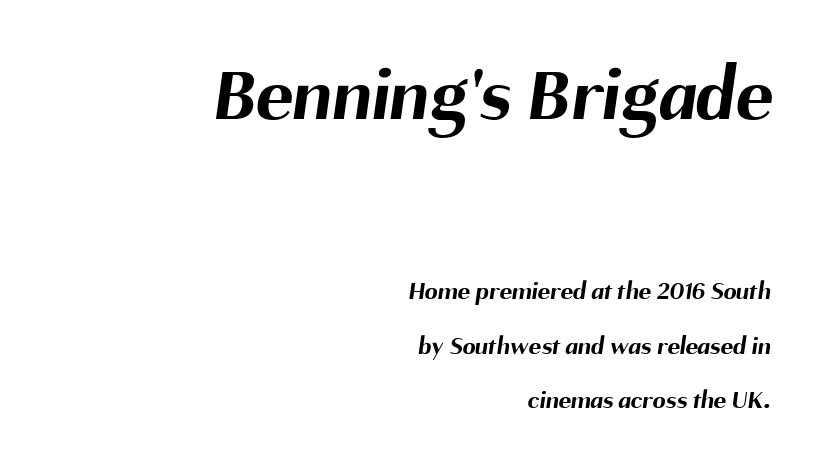
The image shows 78 px bold sans-serif type; set right-aligned, loose line spacing (2.1x), normal letter spacing, not underlined; the first (top) block is 3.0x larger; medium stroke contrast and a medium x-height.
